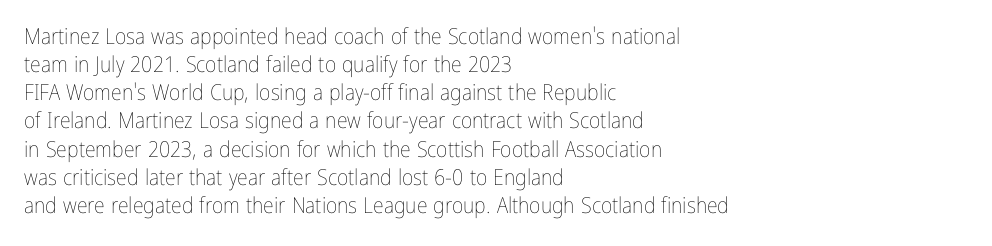
{"italic": "no", "bold": "no", "underline": "no", "align": "left", "line_spacing": "normal", "line_spacing_ratio": 1.28, "letter_spacing": "normal", "letter_spacing_em": 0.0, "glyph_px": 22}
